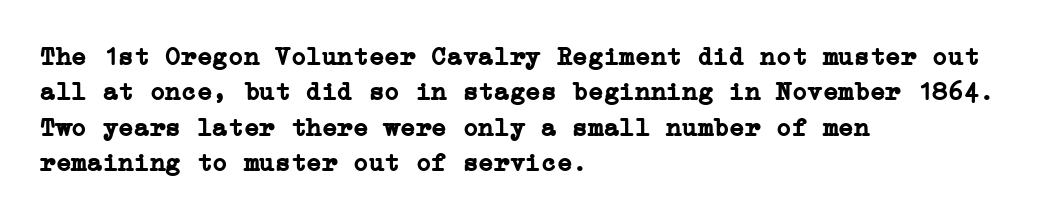
Normally led — the rows are evenly, conventionally spaced. A roman cut, with each character standing at attention. The gaps between neighbouring characters are ordinary and unremarkable. The words here are not underlined. Left-aligned paragraph, ragged on the right. The typesetting leans heavy: a genuine bold.
